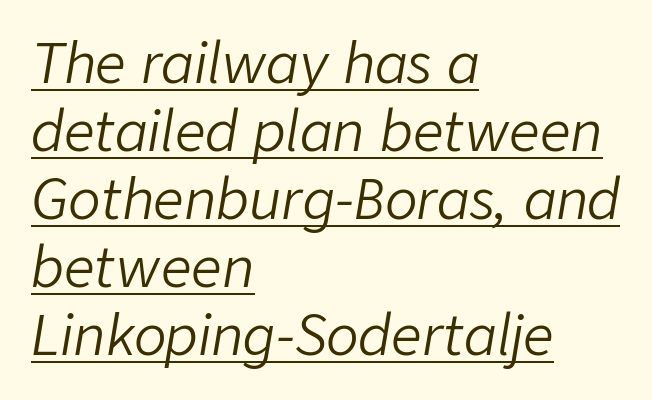
{"italic": "yes", "lean": "right", "slant_degrees": 9, "bold": "no", "weight": "light", "width": "normal", "stroke_contrast": "low", "x_height": "medium", "monospaced": "no", "underline": "yes", "align": "left", "line_spacing": "normal", "line_spacing_ratio": 1.26, "letter_spacing": "normal", "letter_spacing_em": 0.0, "glyph_px": 54}
